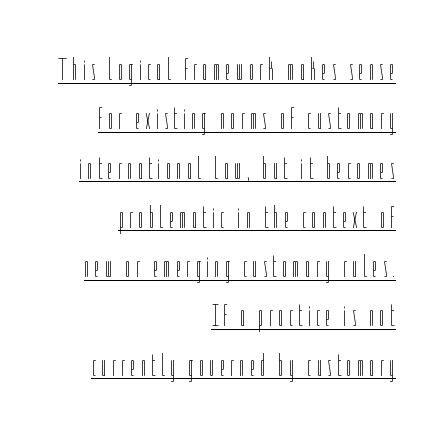
Q: Is the text bold? A: No.
Q: Is the text italic (slanted)? A: No, it is upright.
Q: Is the text underlined? A: Yes.
Q: How is the paragraph aligned? A: Right-aligned.
Q: Is the spacing between lines tight, normal or loose? A: Normal.
Q: Width (condensed, normal, or wide)? A: Condensed.
Q: Stroke contrast? A: Low.
Q: x-height? A: Medium.
Q: Monospaced? A: No.
